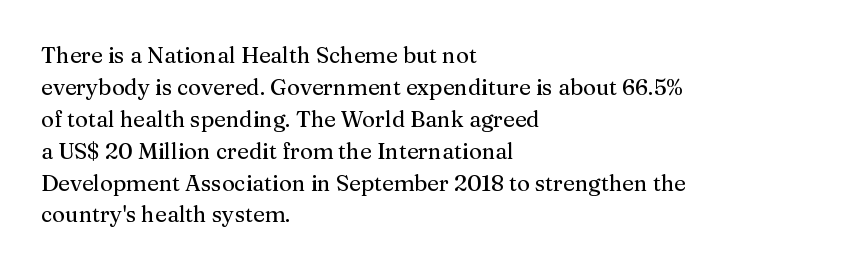
Q: Is the text italic (slanted)? A: No, it is upright.
Q: Is the text underlined? A: No.
Q: How is the paragraph aligned? A: Left-aligned.
Q: Is the spacing between letters normal or unusually wide? A: Normal.
Q: Is the spacing between lines tight, normal or loose? A: Normal.
